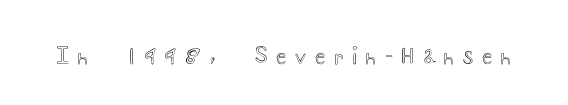
{"italic": "no", "underline": "no", "letter_spacing": "wide", "letter_spacing_em": 0.4, "glyph_px": 22}
